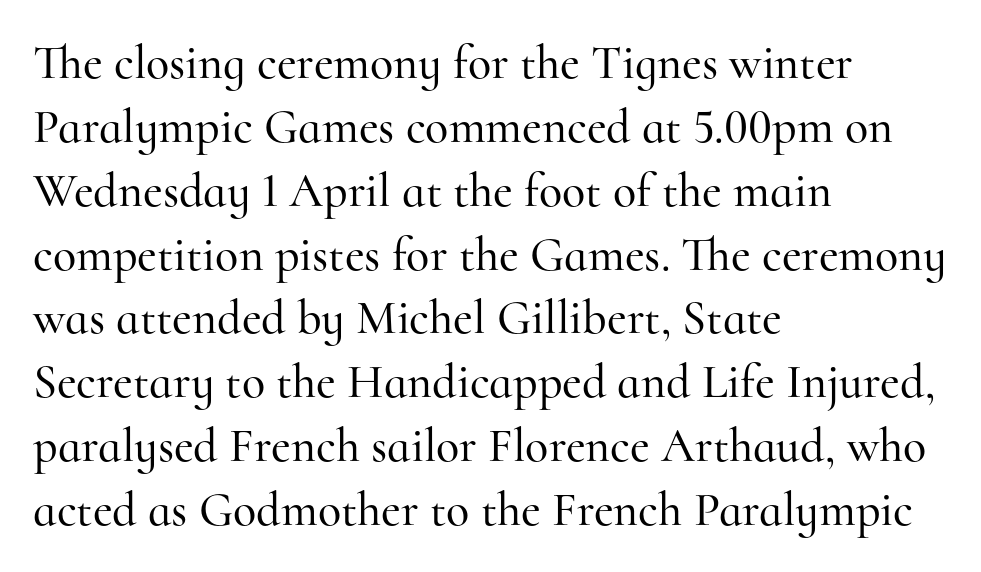
Q: Is the text italic (slanted)? A: No, it is upright.
Q: Is the typeface a serif or a sans-serif typeface? A: Serif.
Q: Is the text underlined? A: No.
Q: How is the paragraph aligned? A: Left-aligned.
Q: Is the spacing between letters normal or unusually wide? A: Normal.
Q: Is the spacing between lines tight, normal or loose? A: Normal.
Q: Width (condensed, normal, or wide)? A: Normal.
Q: Stroke contrast? A: High.
Q: x-height? A: Small.
Q: Monospaced? A: No.
